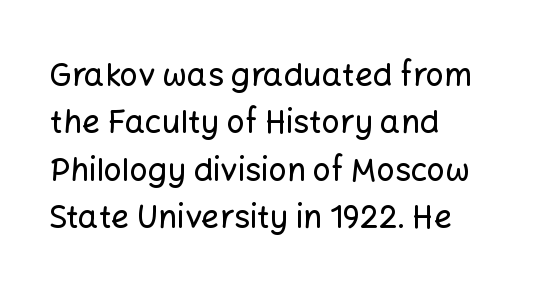
{"serif": "no", "italic": "no", "width": "normal", "stroke_contrast": "low", "x_height": "medium", "monospaced": "no", "underline": "no", "align": "left", "line_spacing": "normal", "line_spacing_ratio": 1.48, "letter_spacing": "normal", "letter_spacing_em": 0.0, "glyph_px": 32}
